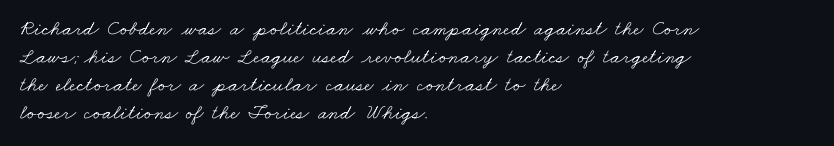
Q: Is the text bold? A: No.
Q: Is the text underlined? A: No.
Q: How is the paragraph aligned? A: Left-aligned.
Q: Is the spacing between letters normal or unusually wide? A: Normal.
Q: Is the spacing between lines tight, normal or loose? A: Normal.
